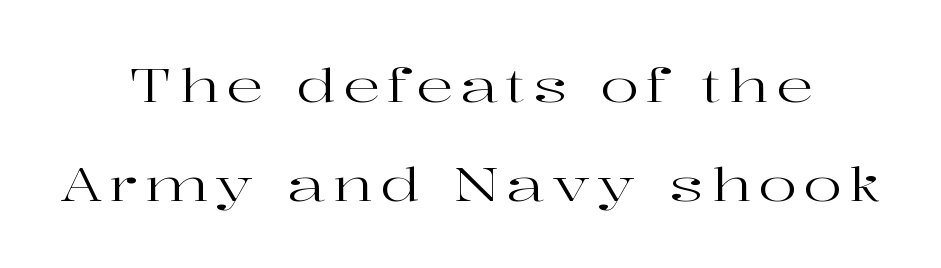
The area under the type is left untouched. Tall strokes in this sample are plumb rather than angled. Heaviness? Minimal to ordinary, like unemphasized prose. These lines are composed in type with serifs.
